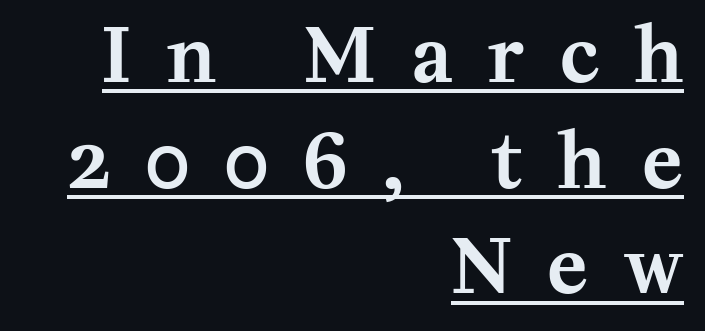
{"serif": "yes", "italic": "no", "width": "normal", "stroke_contrast": "medium", "x_height": "medium", "monospaced": "no", "underline": "yes", "align": "right", "line_spacing": "normal", "line_spacing_ratio": 1.41, "letter_spacing": "wide", "letter_spacing_em": 0.48, "glyph_px": 75}
